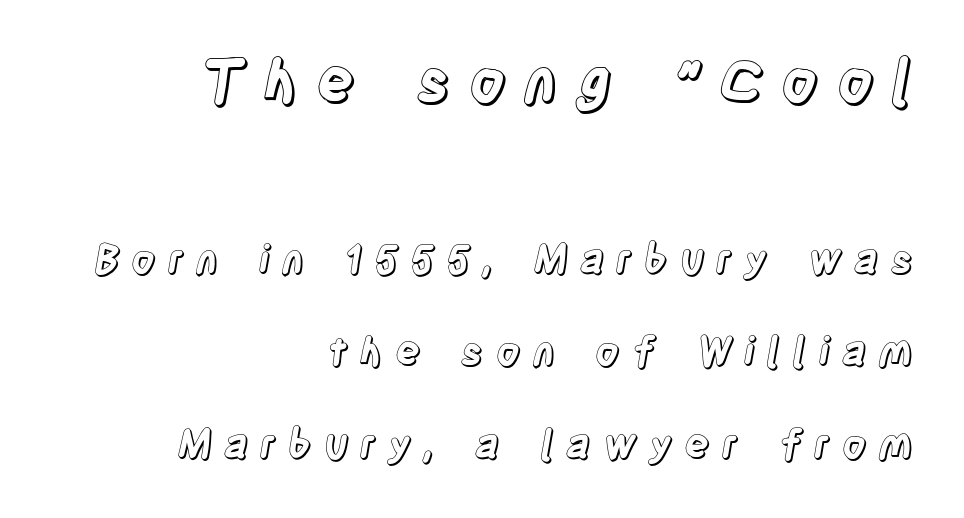
This rendering widens character spacing well past its baseline value. The glyphs are unaccompanied by any horizontal stroke below them. The vertical gap from one line to the next is large.
